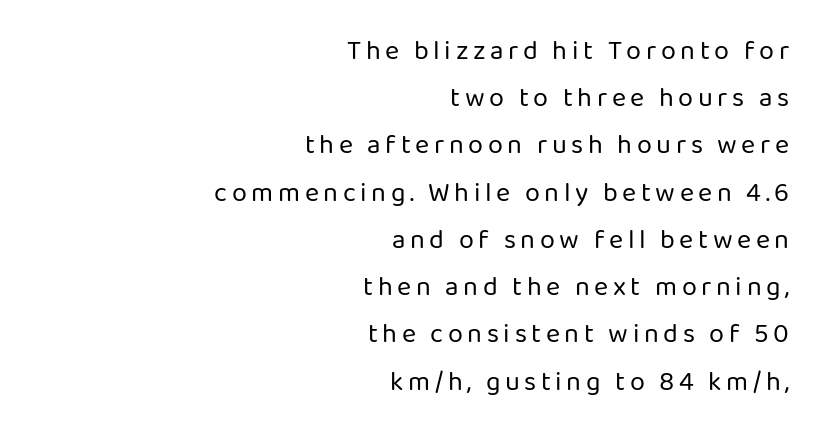
The baseline area is clear. The axis of the letterforms is exactly vertical. The characters are drawn with everyday or finer stroke widths. Leftover space on each line is placed entirely before the opening word.
